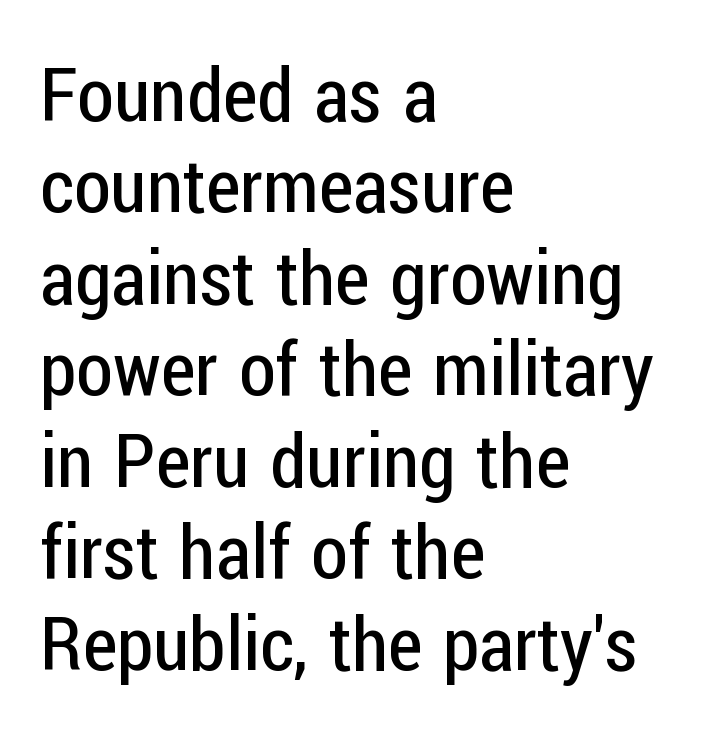
Q: Is the text bold? A: No.
Q: Is the text italic (slanted)? A: No, it is upright.
Q: Is the typeface a serif or a sans-serif typeface? A: Sans-serif.
Q: Is the text underlined? A: No.
Q: How is the paragraph aligned? A: Left-aligned.
Q: Is the spacing between letters normal or unusually wide? A: Normal.
Q: Width (condensed, normal, or wide)? A: Condensed.
Q: Stroke contrast? A: Low.
Q: x-height? A: Medium.
Q: Monospaced? A: No.
